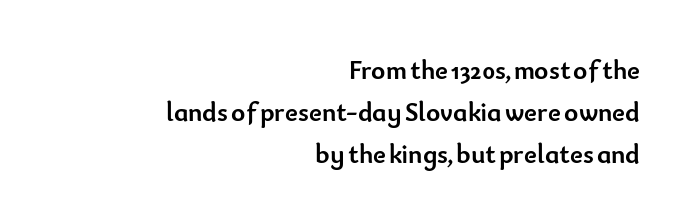
The image shows 27 px bold type, upright; set right-aligned, normal line spacing (1.55x), normal letter spacing, not underlined.
